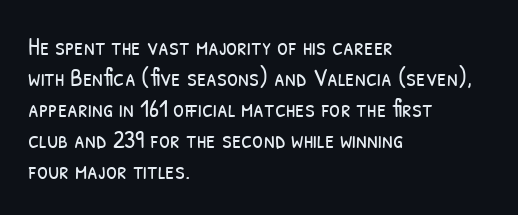
{"bold": "no", "underline": "no", "align": "left", "line_spacing_ratio": 1.24, "letter_spacing": "normal", "letter_spacing_em": 0.0, "glyph_px": 25}
